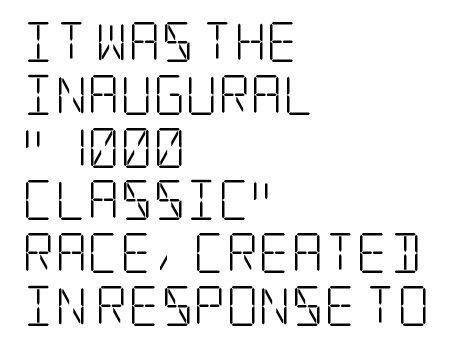
Each line starts at the same left margin while the right side varies. Look at the bottom of the vertical strokes: they flare into serifs here. Bare-footed words on every line. The passage shown is not bold in any degree.
